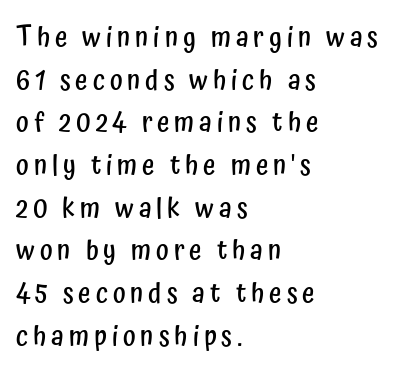
The image shows 27 px text type, upright; set left-aligned, normal line spacing (1.58x), not underlined.
